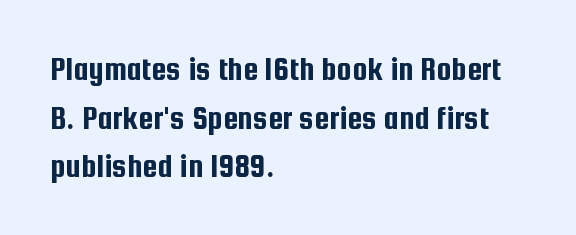
A clean baseline with only descenders dipping below it. There is no visible air inserted between adjacent glyphs. Horizontal alignment here is leftward, the default for most running prose. Proportional: the letters do not fall into vertical columns.
